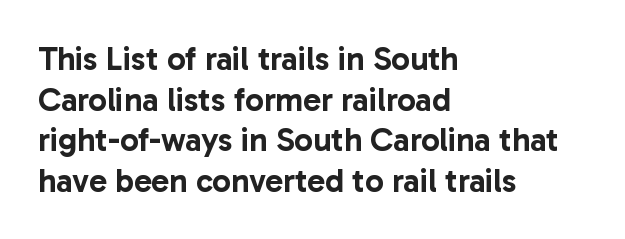
Look at the tracking — it's just the regular setting, nothing added. Any mark beneath the type? The region is blank. Short and long lines alike share a common starting point at left. Tall strokes in this sample are plumb rather than angled.
